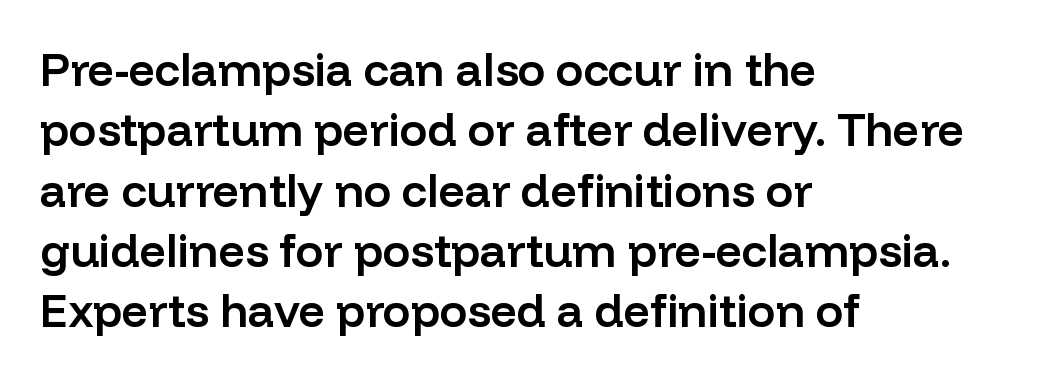
{"serif": "no", "italic": "no", "bold": "semi", "weight": "semibold", "width": "normal", "stroke_contrast": "low", "x_height": "medium", "monospaced": "no", "underline": "no", "align": "left", "line_spacing": "normal", "line_spacing_ratio": 1.31, "letter_spacing": "normal", "letter_spacing_em": 0.0, "glyph_px": 46}
